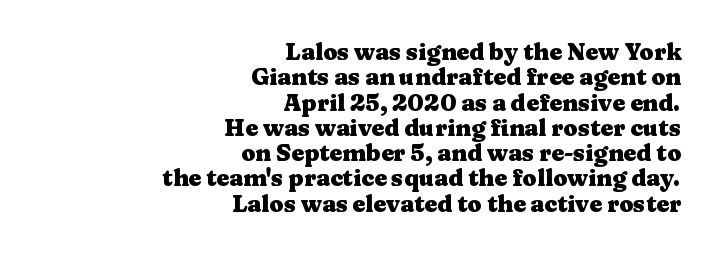
Q: Is the text bold? A: Yes.
Q: Is the text italic (slanted)? A: No, it is upright.
Q: Is the text underlined? A: No.
Q: How is the paragraph aligned? A: Right-aligned.
Q: Is the spacing between letters normal or unusually wide? A: Normal.
Q: Is the spacing between lines tight, normal or loose? A: Tight.
